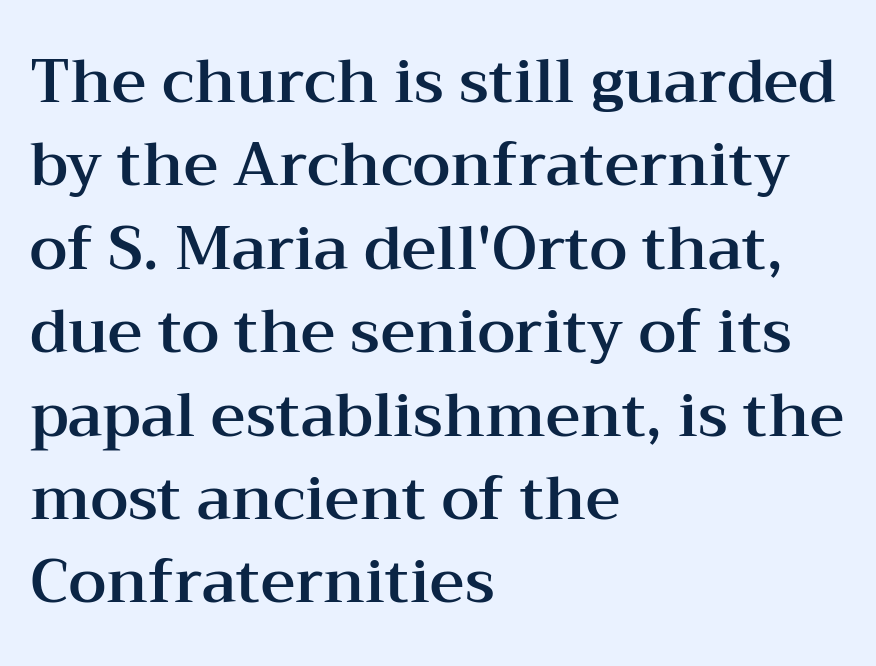
{"serif": "yes", "italic": "no", "width": "wide", "stroke_contrast": "medium", "x_height": "medium", "monospaced": "no", "underline": "no", "align": "left", "line_spacing": "normal", "line_spacing_ratio": 1.39, "letter_spacing": "normal", "letter_spacing_em": 0.0, "glyph_px": 60}
